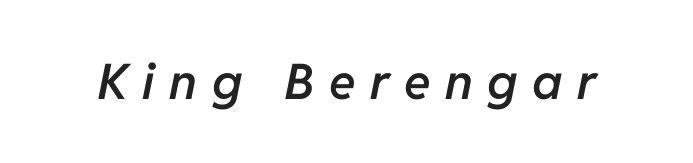
{"italic": "yes", "lean": "right", "slant_degrees": 11, "bold": "semi", "weight": "semibold", "width": "normal", "stroke_contrast": "low", "x_height": "medium", "monospaced": "no", "underline": "no", "letter_spacing": "wide", "letter_spacing_em": 0.3, "glyph_px": 49}
